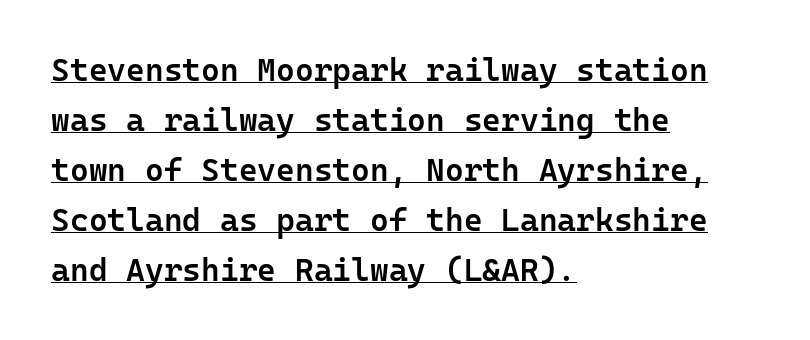
{"serif": "no", "italic": "no", "bold": "semi", "weight": "semibold", "width": "normal", "stroke_contrast": "low", "x_height": "medium", "monospaced": "yes", "underline": "yes", "align": "left", "line_spacing": "normal", "line_spacing_ratio": 1.56, "letter_spacing": "normal", "letter_spacing_em": 0.0, "glyph_px": 32}
